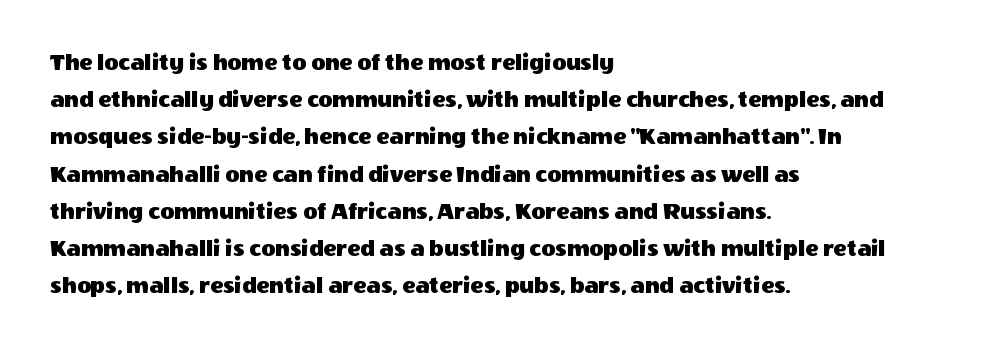
Q: Is the text italic (slanted)? A: No, it is upright.
Q: Is the text underlined? A: No.
Q: How is the paragraph aligned? A: Left-aligned.
Q: Is the spacing between letters normal or unusually wide? A: Normal.
Q: Is the spacing between lines tight, normal or loose? A: Normal.
